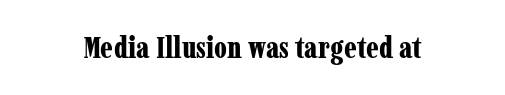
The image shows 30 px bold, condensed serif type, upright; set normal letter spacing, not underlined; low stroke contrast and a medium x-height.
